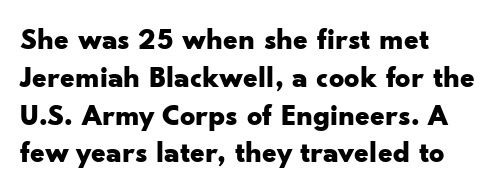
Q: Is the text bold? A: Yes.
Q: Is the text italic (slanted)? A: No, it is upright.
Q: Is the typeface a serif or a sans-serif typeface? A: Sans-serif.
Q: Is the text underlined? A: No.
Q: How is the paragraph aligned? A: Left-aligned.
Q: Is the spacing between letters normal or unusually wide? A: Normal.
Q: Is the spacing between lines tight, normal or loose? A: Normal.
Q: Width (condensed, normal, or wide)? A: Wide.
Q: Stroke contrast? A: Low.
Q: x-height? A: Small.
Q: Monospaced? A: No.
